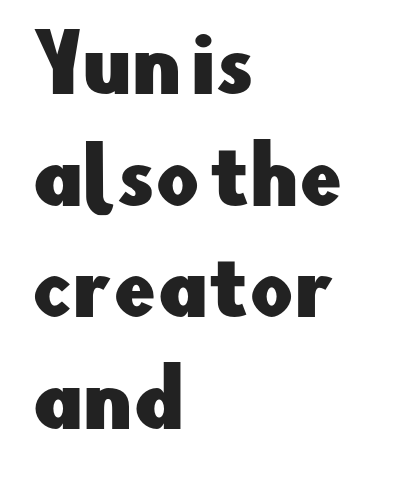
The image shows 76 px sans-serif type, upright; set left-aligned, normal line spacing (1.47x), normal letter spacing, not underlined; low stroke contrast and a small x-height.
